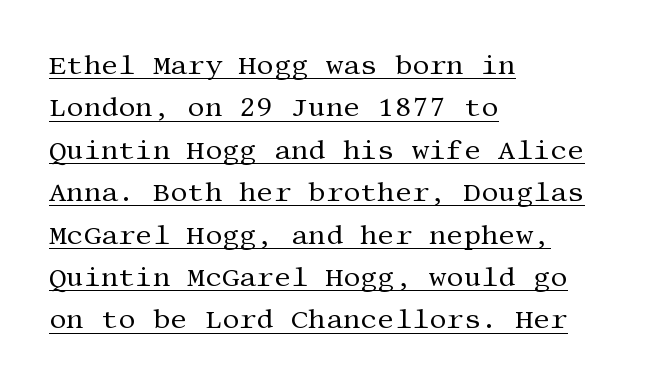
Q: Is the text bold? A: No.
Q: Is the text italic (slanted)? A: No, it is upright.
Q: Is the text underlined? A: Yes.
Q: How is the paragraph aligned? A: Left-aligned.
Q: Is the spacing between letters normal or unusually wide? A: Normal.
Q: Is the spacing between lines tight, normal or loose? A: Normal.
